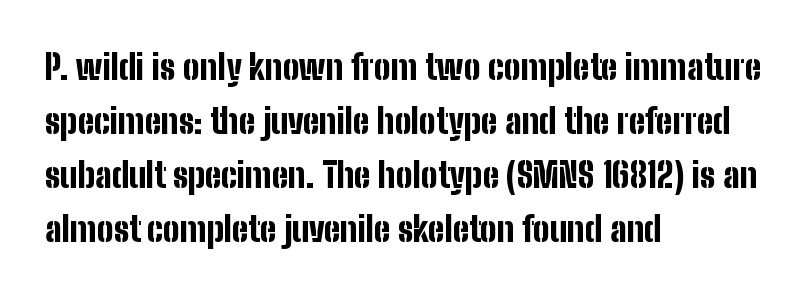
The image shows 35 px bold, condensed sans-serif type, upright; set left-aligned, normal line spacing (1.54x), normal letter spacing, not underlined; low stroke contrast and a medium x-height.
